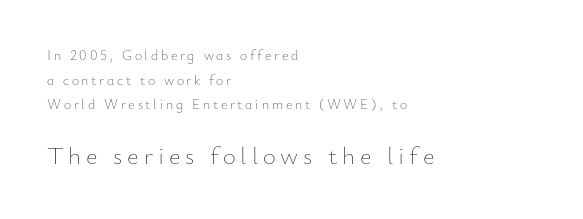
Q: Is the text bold? A: No.
Q: Is the text italic (slanted)? A: No, it is upright.
Q: Is the text underlined? A: No.
Q: How is the paragraph aligned? A: Left-aligned.
Q: Which block of text is set in a larger size, the first (top) or the second (bottom)? A: The second (bottom) one.
